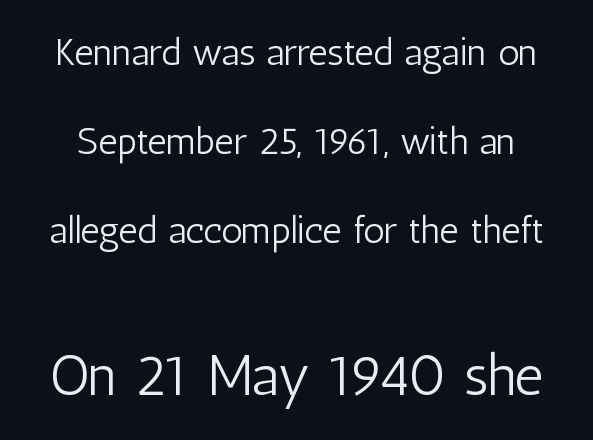
The lines are spread far apart with generous leading. The baseline area is clear. Reading top to bottom, the characters get bigger at the block break. Inter-character spacing is left at the font's built-in metrics. This rendering employs a face without finishing strokes, i.e., a sans-serif. Stroke mass is kept to a normal reading level or below.
